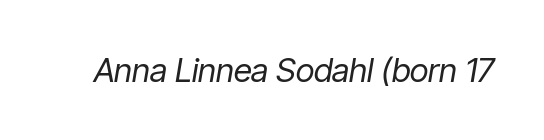
{"italic": "yes", "lean": "right", "slant_degrees": 9, "bold": "no", "weight": "regular", "width": "condensed", "stroke_contrast": "low", "x_height": "medium", "monospaced": "no", "underline": "no", "letter_spacing": "normal", "letter_spacing_em": 0.0, "glyph_px": 33}
